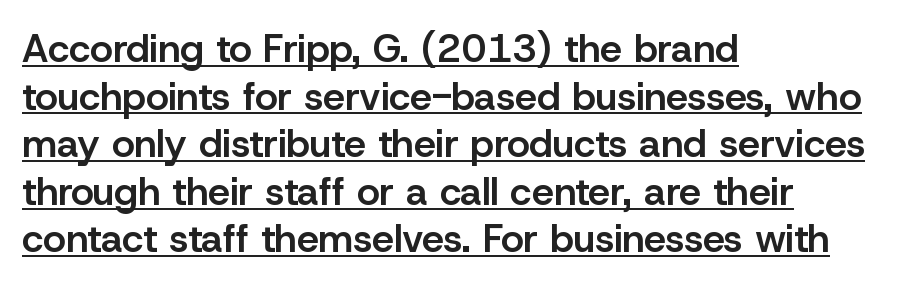
The passage shown is typed in a proportional face where columns would drift. Is there an underline? Yes — a line sits under the letters. Spacing between characters is what you'd get straight out of the box. What weight is shown? A semibold, between regular and bold. Short and long lines alike share a common starting point at left. Characters remain perfectly vertical along every line.
